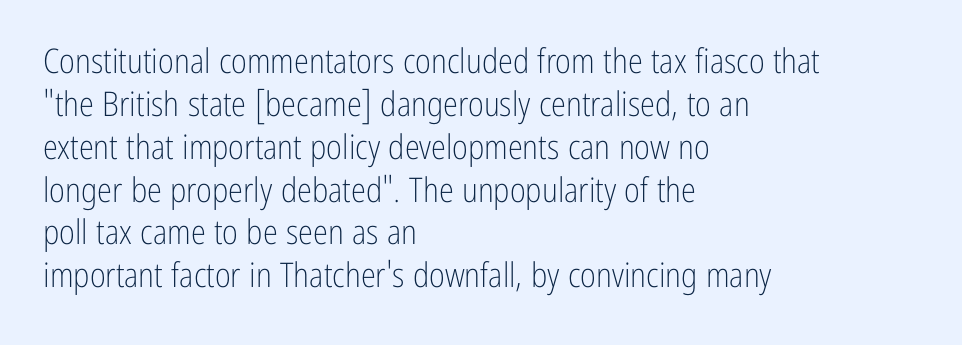
The image shows 34 px light, condensed sans-serif type, upright; set left-aligned, normal line spacing (1.26x), normal letter spacing, not underlined; low stroke contrast and a medium x-height.
